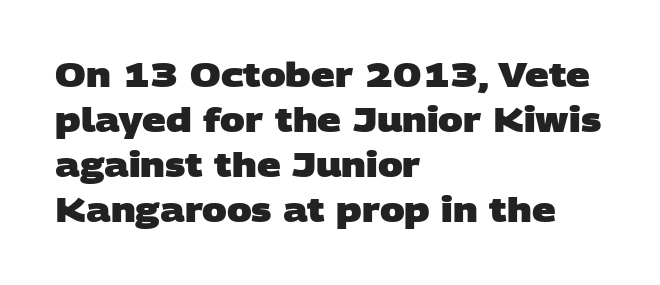
The image shows 33 px heavy, wide sans-serif type; set left-aligned, normal line spacing (1.36x), normal letter spacing, not underlined; low stroke contrast and a large x-height.
